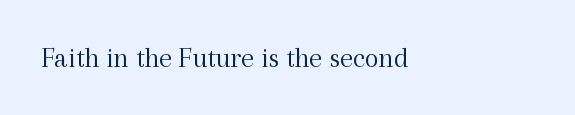
The space directly below the letters is spotless. Here the designer chose a conventional face with non-uniform glyph widths. Small tapered or slab feet sit at the stroke ends, so this counts as serif. This is not heavy type; no bold has been used. The lettering holds an erect, upright posture throughout.
